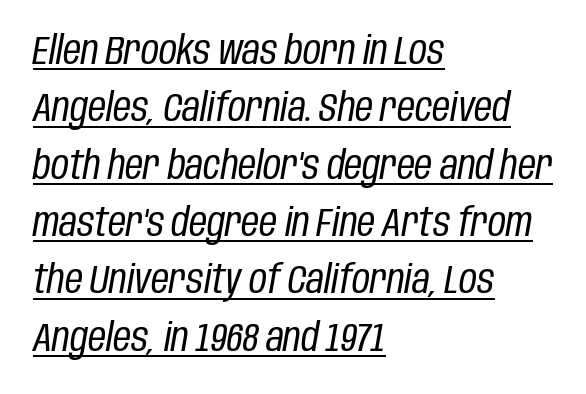
The image shows 39 px regular-weight, condensed type, italic (leaning right); set left-aligned, normal line spacing (1.47x), normal letter spacing, underlined; low stroke contrast and a large x-height.
